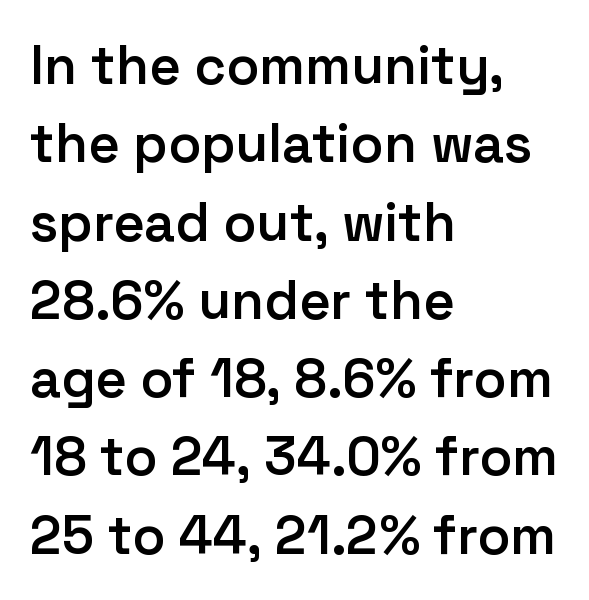
The image shows 54 px semibold sans-serif type, upright; set left-aligned, normal line spacing (1.45x), normal letter spacing, not underlined; low stroke contrast and a medium x-height.
